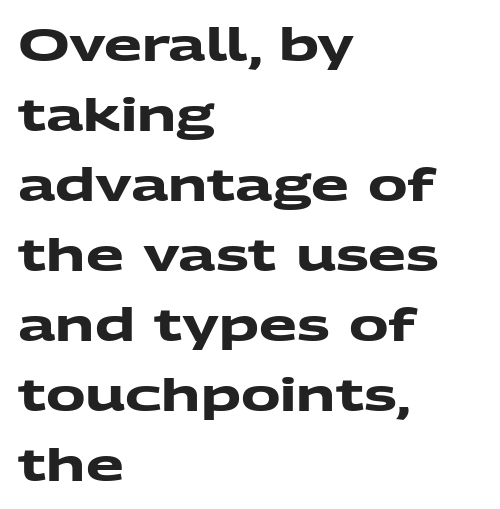
Q: Is the text bold? A: Yes.
Q: Is the typeface a serif or a sans-serif typeface? A: Sans-serif.
Q: Is the text underlined? A: No.
Q: How is the paragraph aligned? A: Left-aligned.
Q: Is the spacing between letters normal or unusually wide? A: Normal.
Q: Is the spacing between lines tight, normal or loose? A: Normal.
Q: Width (condensed, normal, or wide)? A: Wide.
Q: Stroke contrast? A: Medium.
Q: x-height? A: Medium.
Q: Monospaced? A: No.
